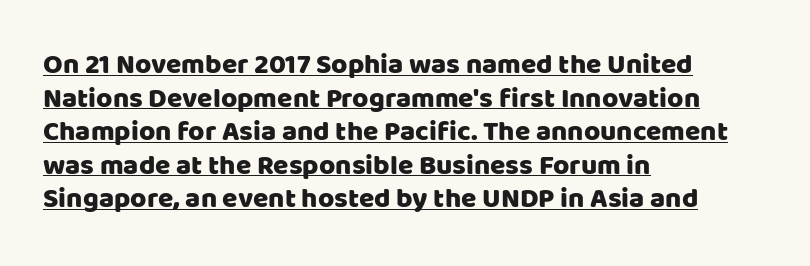
The image shows 28 px sans-serif type, upright; set left-aligned, line spacing 1.2x, normal letter spacing, underlined; low stroke contrast and a large x-height.
